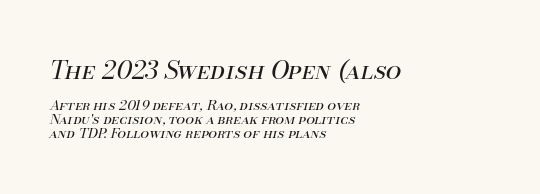
Tall strokes in this sample are angled rather than plumb. Size contrast runs from large at the top to small at the bottom. Unbolded letterforms with no extra heft. The compositor pushed each line to the left boundary. Reading down the column, the eye jumps only a short way to each next line. Honestly, there is no underline to notice here at all.
